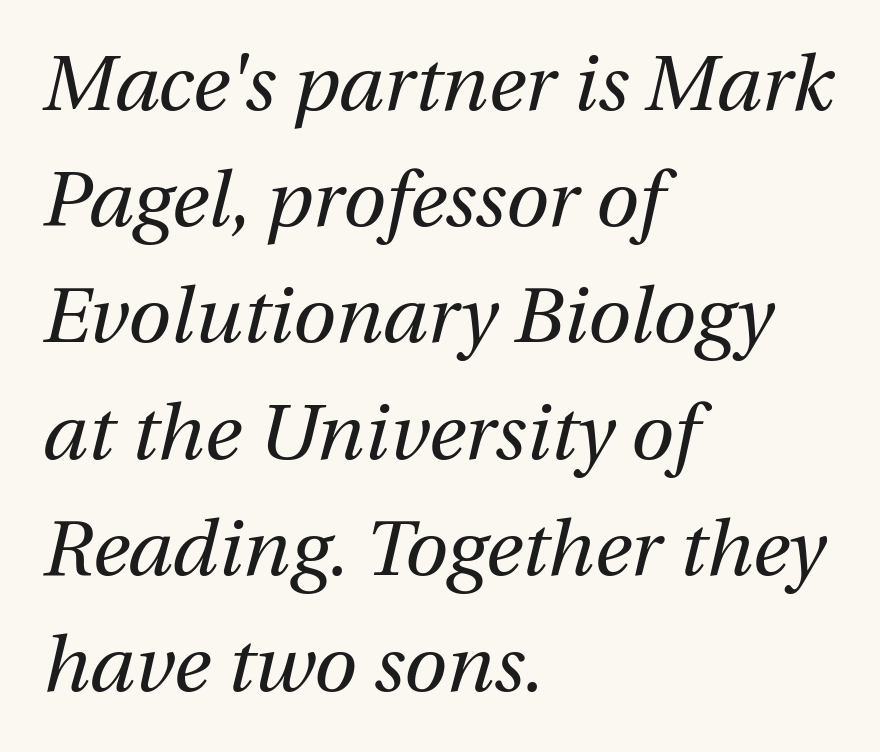
Has an underline been added? It has not. The font sits on the lighter half of the weight spectrum, regular included. The rendering uses a moderate line-height, typical for paragraphs. This sample has the flowing, uneven cadence of proportional lettering. The letters are slanted; this is an italic face. The face used here is rendered with its standard letterfit.
